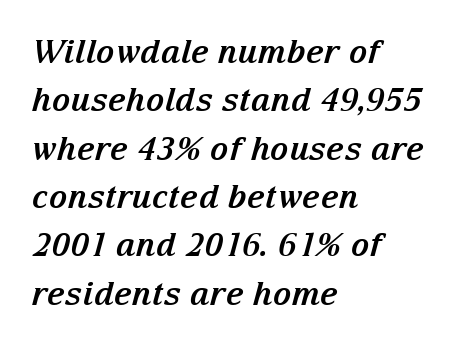
{"serif": "yes", "italic": "yes", "lean": "right", "slant_degrees": 15, "bold": "yes", "weight": "bold", "width": "normal", "stroke_contrast": "medium", "x_height": "medium", "monospaced": "no", "underline": "no", "align": "left", "line_spacing": "normal", "line_spacing_ratio": 1.51, "letter_spacing": "normal", "letter_spacing_em": 0.0, "glyph_px": 32}
